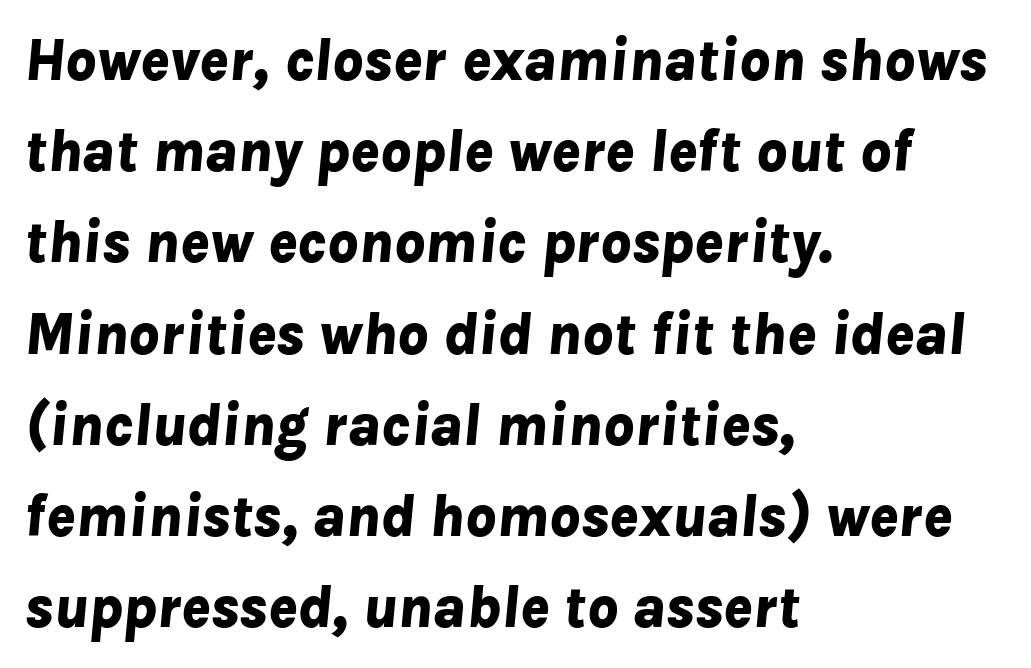
The image shows 60 px bold type, italic (leaning right); set left-aligned, normal line spacing (1.52x), normal letter spacing, not underlined; low stroke contrast and a medium x-height.
